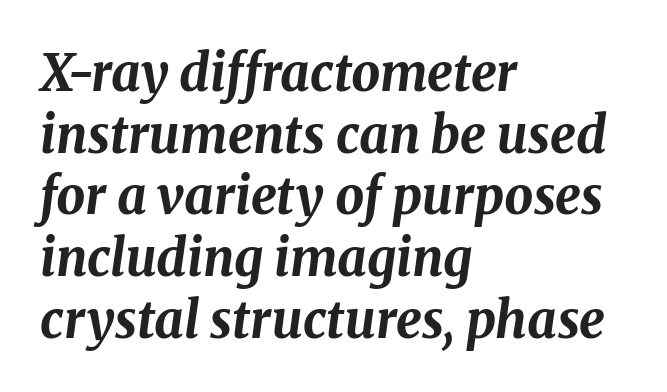
Each word holds together tightly as a unit, with standard inter-letter gaps. How heavy is the stroke? Heavy — this is a bold. Anything drawn beneath the words? Only blank space. The typography opts for an oblique posture over an upright one.
